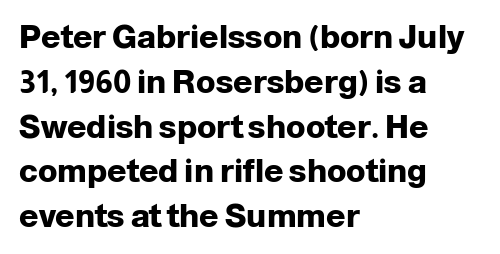
Q: Is the text bold? A: Yes.
Q: Is the text italic (slanted)? A: No, it is upright.
Q: Is the typeface a serif or a sans-serif typeface? A: Sans-serif.
Q: Is the text underlined? A: No.
Q: How is the paragraph aligned? A: Left-aligned.
Q: Is the spacing between letters normal or unusually wide? A: Normal.
Q: Is the spacing between lines tight, normal or loose? A: Normal.
Q: Width (condensed, normal, or wide)? A: Normal.
Q: Stroke contrast? A: Low.
Q: x-height? A: Medium.
Q: Monospaced? A: No.
